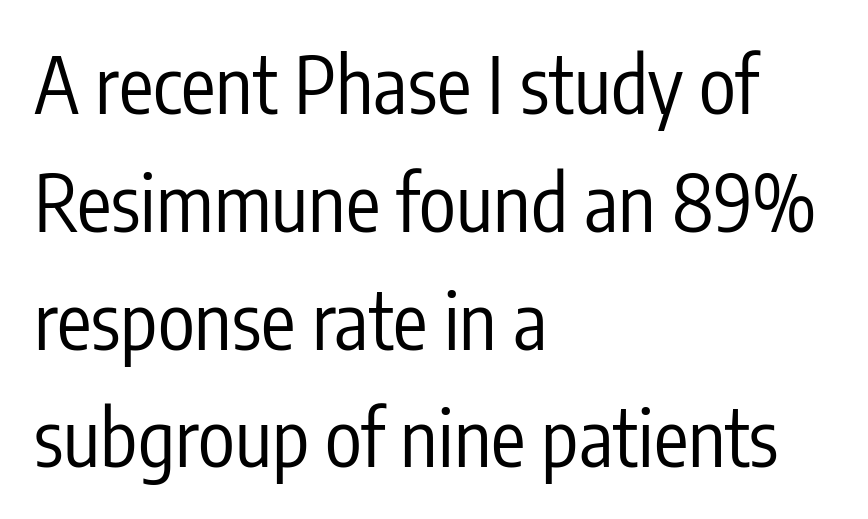
You could not count columns in this text — the font is proportionally spaced. The passage shown is not underscored anywhere. Spacing between characters is what you'd get straight out of the box. The designer left line spacing at the default. Tall strokes in this sample are plumb rather than angled. Weight class: somewhere from thin through regular.
